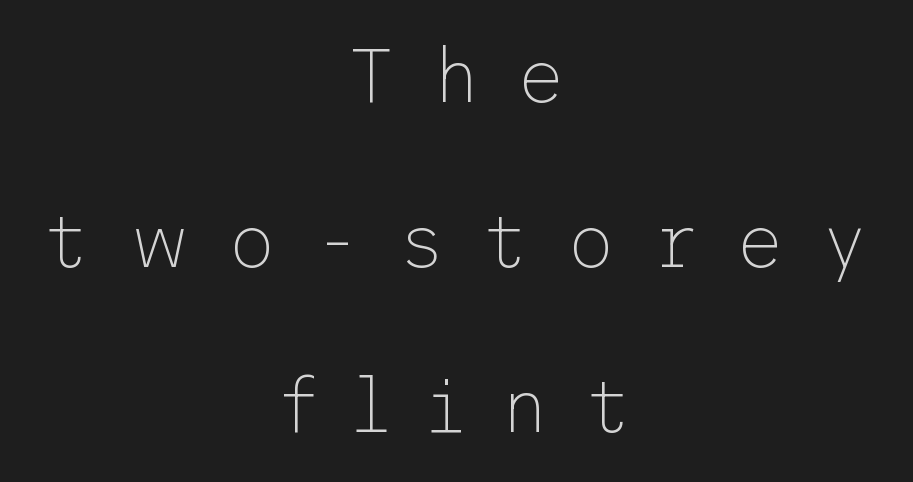
Q: Is the text bold? A: No.
Q: Is the text italic (slanted)? A: No, it is upright.
Q: Is the typeface a serif or a sans-serif typeface? A: Sans-serif.
Q: Is the text underlined? A: No.
Q: How is the paragraph aligned? A: Centered.
Q: Is the spacing between letters normal or unusually wide? A: Unusually wide.
Q: Is the spacing between lines tight, normal or loose? A: Loose.
Q: Width (condensed, normal, or wide)? A: Normal.
Q: Stroke contrast? A: Low.
Q: x-height? A: Medium.
